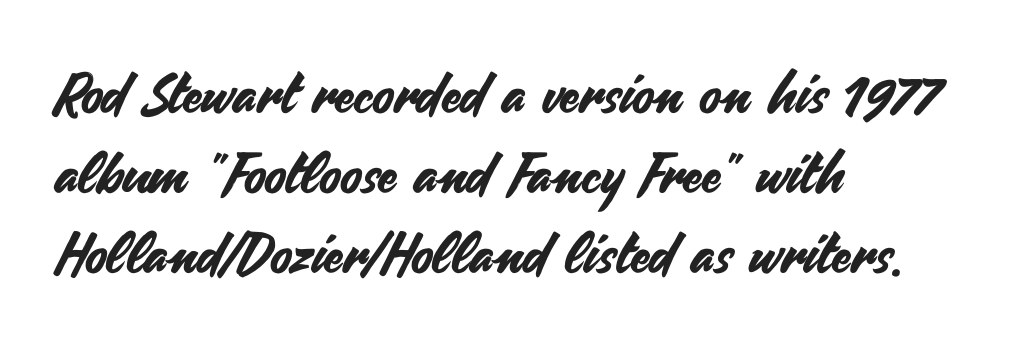
{"serif": "no", "width": "normal", "stroke_contrast": "medium", "x_height": "small", "monospaced": "no", "underline": "no", "align": "left", "line_spacing": "normal", "line_spacing_ratio": 1.43, "letter_spacing": "normal", "letter_spacing_em": 0.0, "glyph_px": 56}
